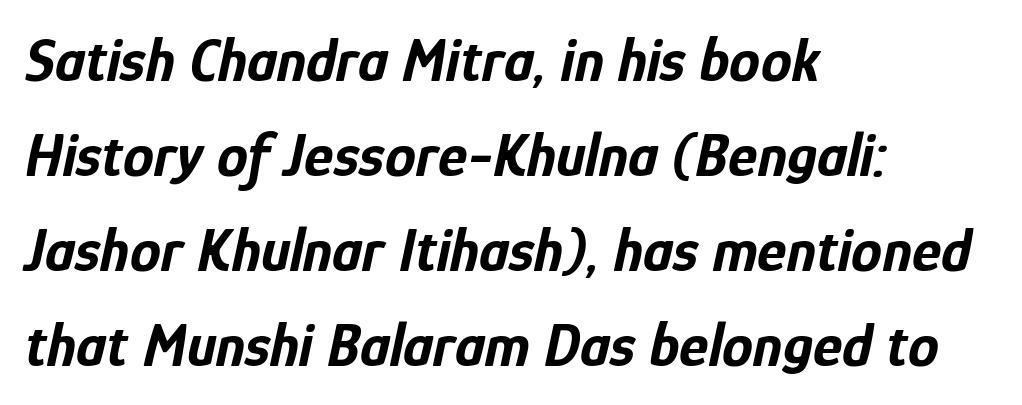
No extra tracking has been applied to these lines. Thick stems and heavy bowls — unmistakably bold. These lines are rendered in a variable-pitch font. Vertically, the passage feels balanced, rows spaced as you'd expect. If you drew a line through each stem, it would be angled. The rendering anchors every line to the left-hand side.
